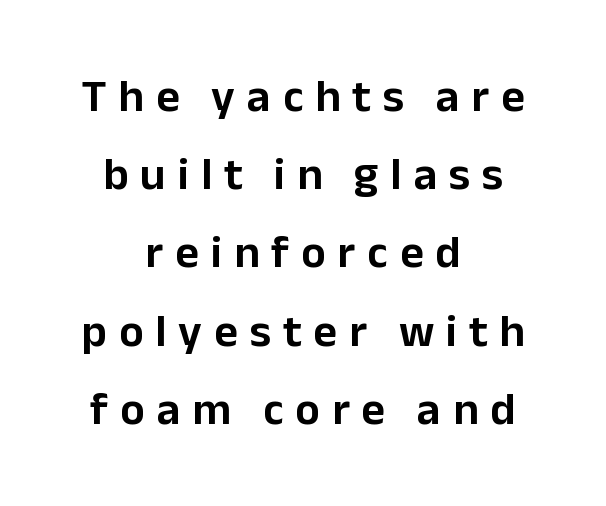
Typeset on center — no edge is straight. Quick note: not italic, upright. Just letters on the line, the space beneath them empty. Characters follow at a spacing far wider than the type designer built in. Varying glyph widths throughout — classic text-font behaviour.
